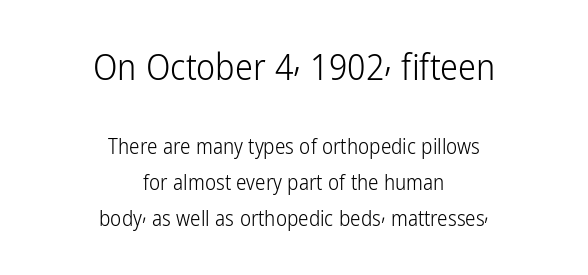
The space directly below the letters is spotless. This rendering uses center alignment, leaving both contours irregular but symmetric. Letters have the restrained weight of plain body copy at most. The earlier block is typeset at a bigger size than the later block.
